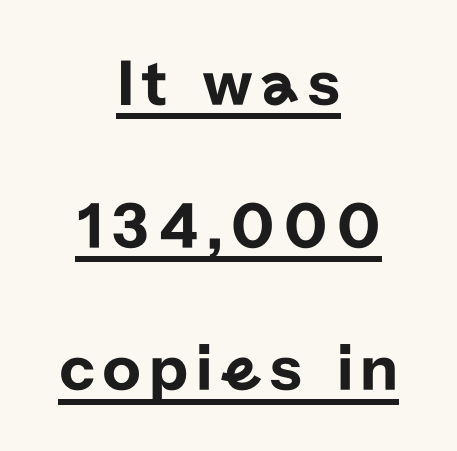
No feet cap the strokes, marking this as sans-serif type. The rendering uses natural spacing where letterforms have individual widths. The lettering is marked with a stroke running underneath it. When letters stand straight like this, we call the style roman or upright.
